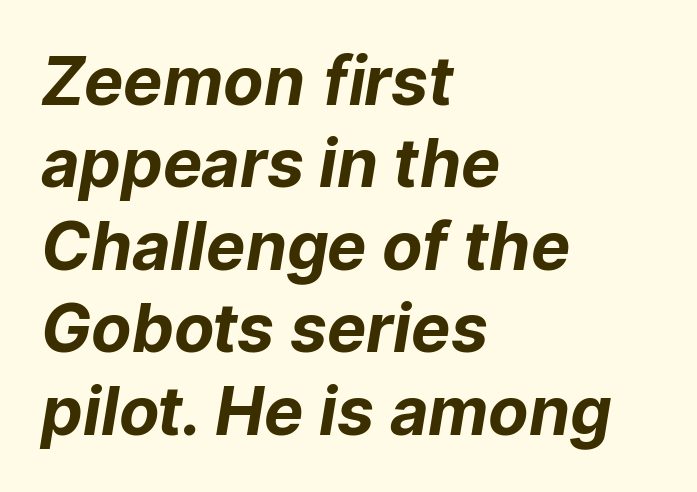
Lines of text with bare space underneath. A student would call this left alignment; a typographer would say flush left, rag right. Horizontal bands of white between lines are of average thickness. Each letter keeps its own natural width here, so spacing adapts to shape. The font is running at its bold setting.
